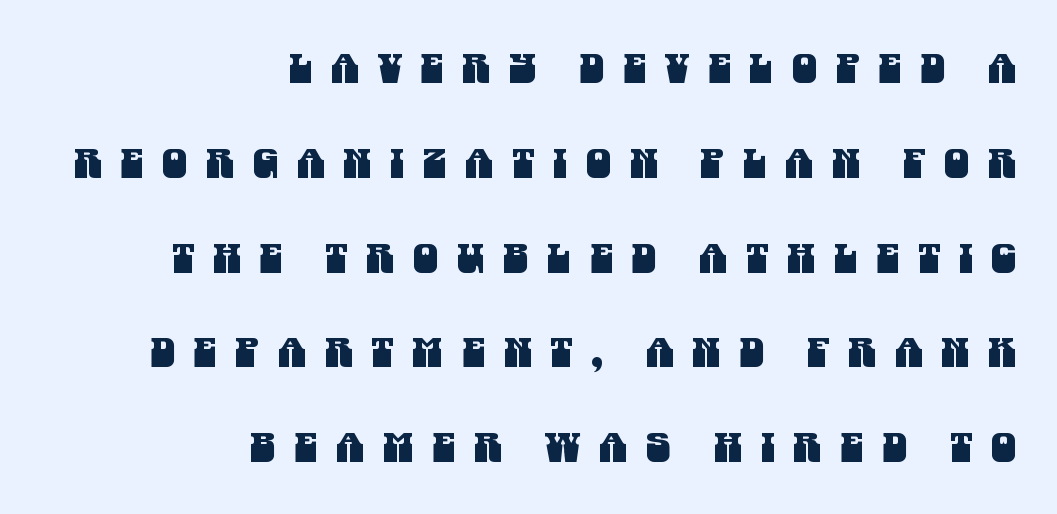
Each row of text sits above clean, open space. A flush-right, rag-left setting is used for this passage. The letterforms stand isolated, each surrounded by extra space. Widely set lines give the paragraph a tall, airy silhouette. A typesetter would call this proportional, since set widths differ per character. The face used here is a sans, in the tradition of grotesques and geometrics.
